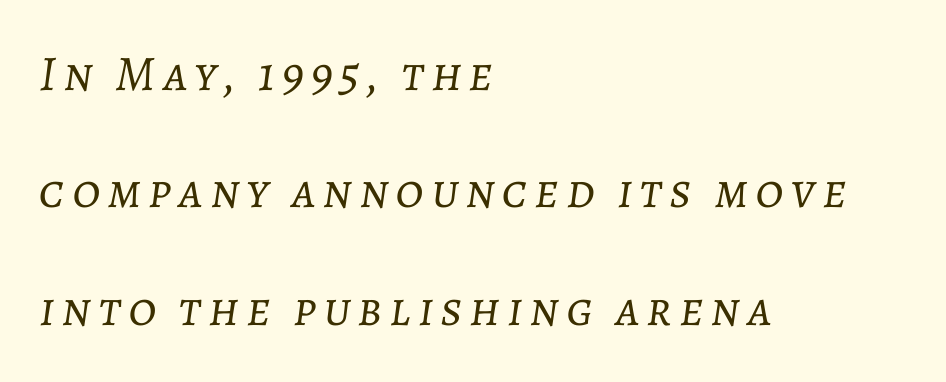
Q: Is the text bold? A: No.
Q: Is the text italic (slanted)? A: Yes, it leans right by about 7 degrees.
Q: Is the text underlined? A: No.
Q: How is the paragraph aligned? A: Left-aligned.
Q: Is the spacing between lines tight, normal or loose? A: Loose.
Q: Width (condensed, normal, or wide)? A: Normal.
Q: Stroke contrast? A: Low.
Q: x-height? A: Medium.
Q: Monospaced? A: No.
